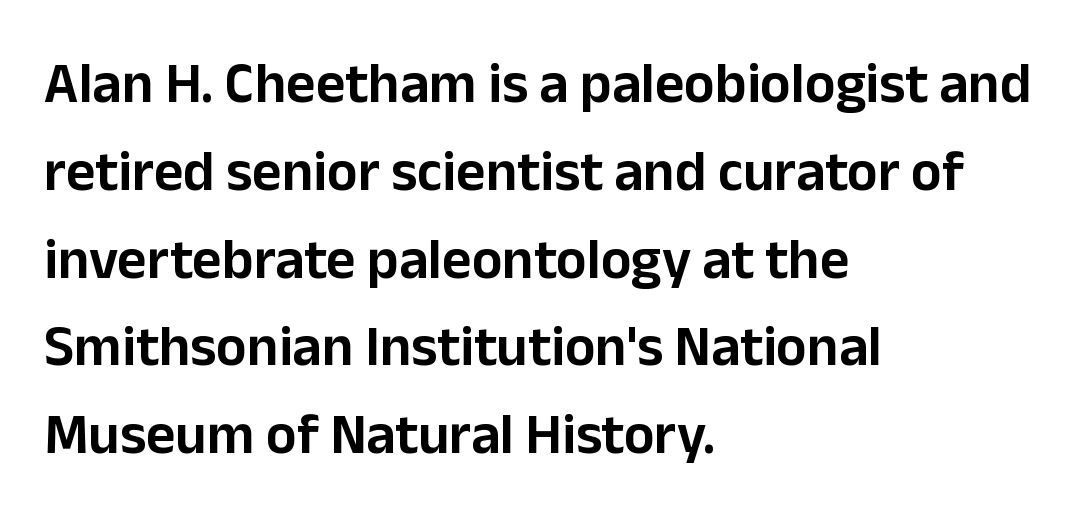
Nope, not italic — everything's standing straight. No word sits above an underline. Proportional: the letters do not fall into vertical columns. There is no visible air inserted between adjacent glyphs. Normally led — the rows are evenly, conventionally spaced.
